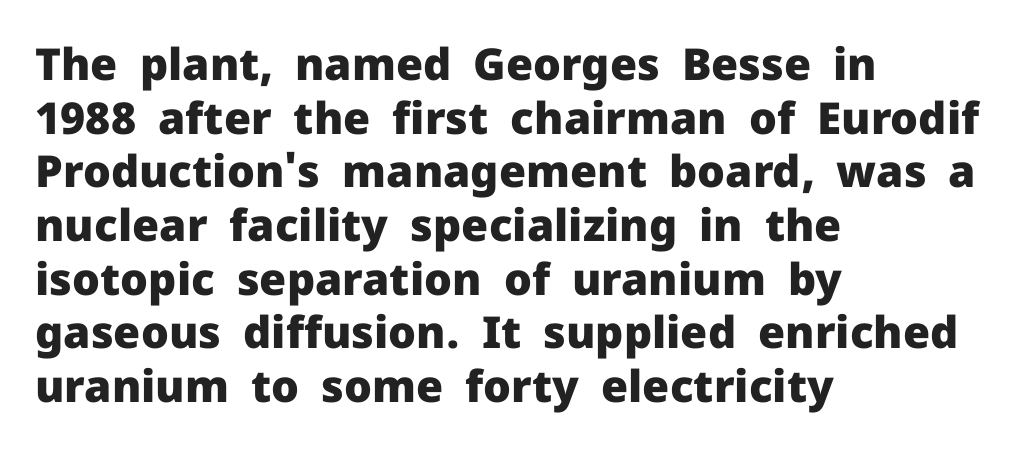
In terms of letterform style, serifs are entirely absent. Bare-footed words on every line. Do the characters align in a grid? No, the font is proportional. This rendering uses left alignment, leaving the right contour irregular.
